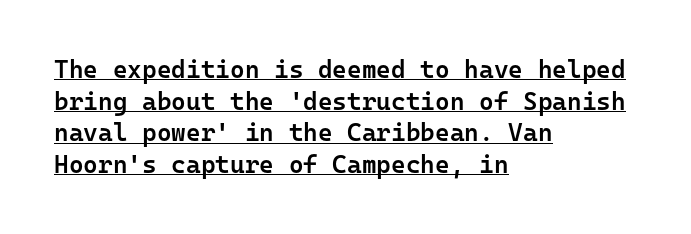
{"italic": "no", "bold": "semi", "underline": "yes", "align": "left", "line_spacing": "normal", "line_spacing_ratio": 1.27, "letter_spacing": "normal", "letter_spacing_em": 0.0, "glyph_px": 25}
